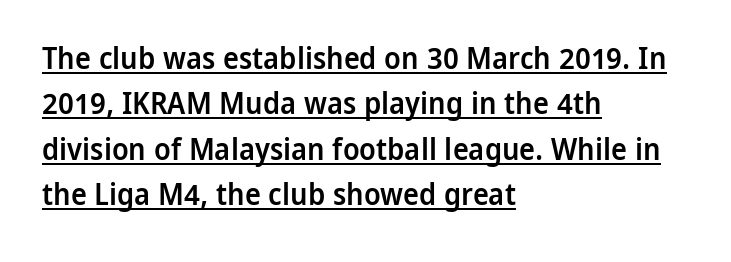
The image shows 30 px semibold sans-serif type, upright; set left-aligned, normal line spacing (1.51x), normal letter spacing, underlined; low stroke contrast and a medium x-height.
